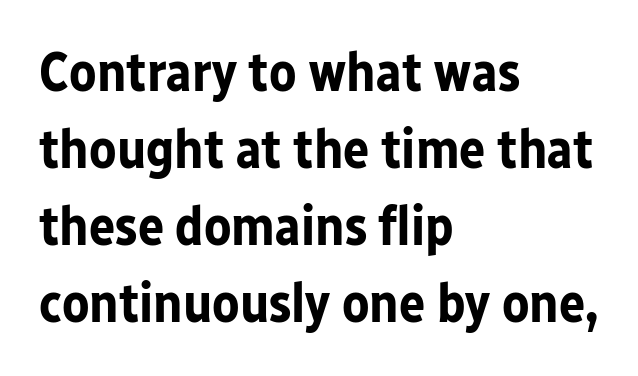
Q: Is the text bold? A: Yes.
Q: Is the text italic (slanted)? A: No, it is upright.
Q: Is the typeface a serif or a sans-serif typeface? A: Sans-serif.
Q: Is the text underlined? A: No.
Q: How is the paragraph aligned? A: Left-aligned.
Q: Is the spacing between letters normal or unusually wide? A: Normal.
Q: Is the spacing between lines tight, normal or loose? A: Normal.
Q: Width (condensed, normal, or wide)? A: Normal.
Q: Stroke contrast? A: Low.
Q: x-height? A: Medium.
Q: Monospaced? A: No.
